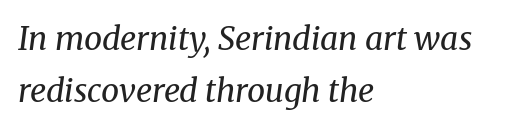
{"serif": "yes", "italic": "yes", "lean": "right", "slant_degrees": 8, "bold": "no", "weight": "regular", "width": "normal", "stroke_contrast": "medium", "x_height": "medium", "monospaced": "no", "underline": "no", "align": "left", "line_spacing": "normal", "line_spacing_ratio": 1.64, "letter_spacing": "normal", "letter_spacing_em": 0.0, "glyph_px": 32}
